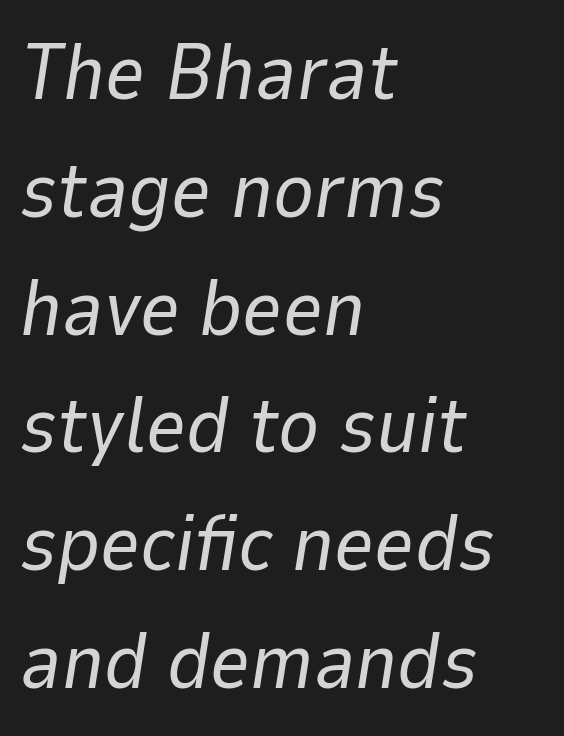
The image shows 78 px regular-weight type, italic (leaning right); set left-aligned, normal line spacing (1.51x), normal letter spacing, not underlined; low stroke contrast and a medium x-height.
